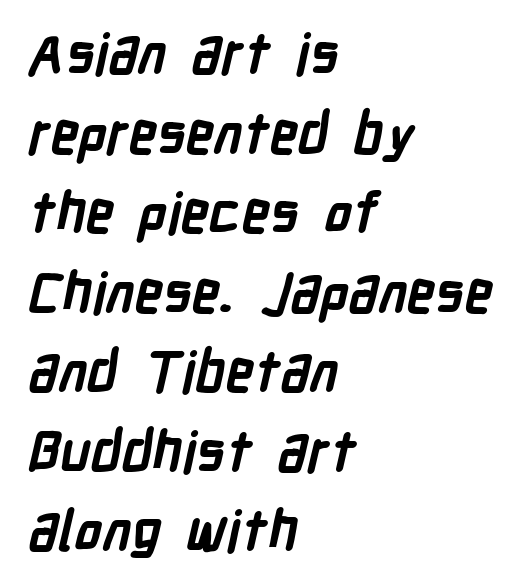
{"serif": "no", "bold": "yes", "weight": "semibold", "width": "condensed", "stroke_contrast": "low", "x_height": "medium", "monospaced": "no", "underline": "no", "align": "left", "line_spacing": "normal", "line_spacing_ratio": 1.42, "letter_spacing": "normal", "letter_spacing_em": 0.0, "glyph_px": 56}
